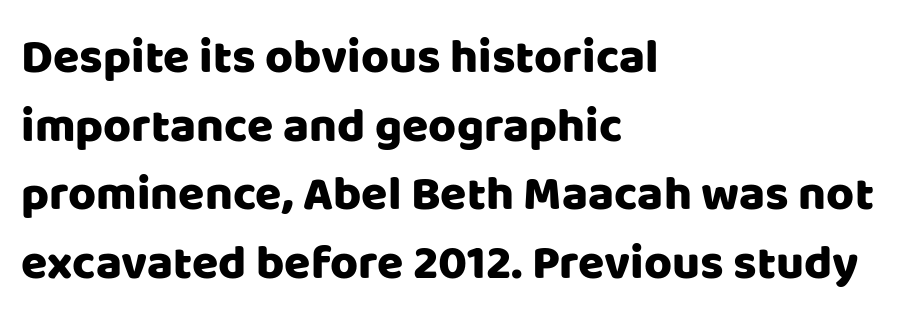
Underlining? Definitely not there. The designer went with a sans here, leaving each stem footless. A roman cut, with each character standing at attention. The ragged edge is on the right, which tells us the setting is flush left. Do the characters align in a grid? No, the font is proportional. Quick note: interline space is typical.
